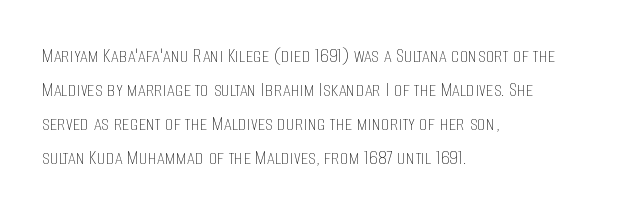
{"italic": "no", "bold": "no", "underline": "no", "align": "left", "line_spacing": "normal", "line_spacing_ratio": 1.54, "letter_spacing": "normal", "letter_spacing_em": 0.0, "glyph_px": 22}
